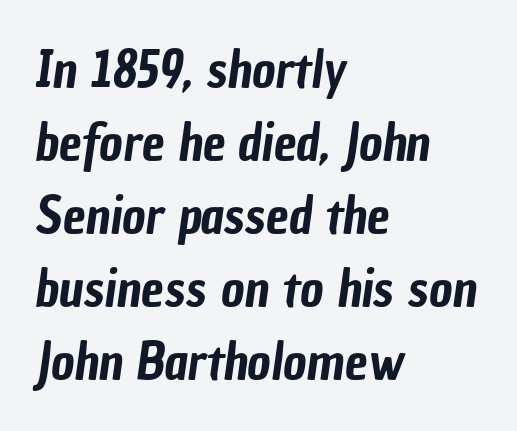
Beneath every word, the page is bare. The face used here is proportionally spaced, like ordinary book or web type. The line-height multiplier appears to be the usual default. These lines keep a tight, regular rhythm from letter to letter. Each letter's strokes conclude bluntly, with no projecting serifs.
